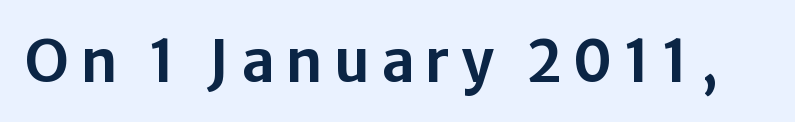
A roman cut, with each character standing at attention. The passage shown is typed in a proportional face where columns would drift. Each letter's strokes conclude bluntly, with no projecting serifs. The space beneath each line is pristine and unruled.
